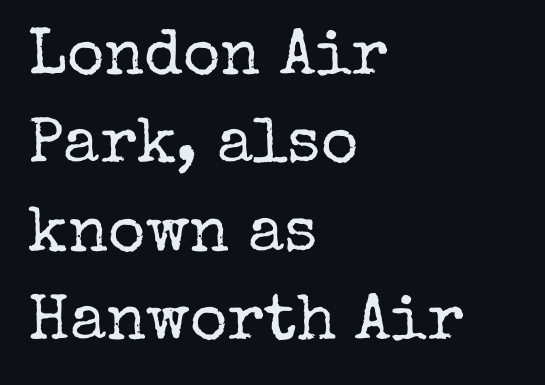
Q: Is the text bold? A: No.
Q: Is the text italic (slanted)? A: No, it is upright.
Q: Is the typeface a serif or a sans-serif typeface? A: Serif.
Q: Is the text underlined? A: No.
Q: How is the paragraph aligned? A: Left-aligned.
Q: Is the spacing between letters normal or unusually wide? A: Normal.
Q: Is the spacing between lines tight, normal or loose? A: Normal.
Q: Width (condensed, normal, or wide)? A: Normal.
Q: Stroke contrast? A: Low.
Q: x-height? A: Medium.
Q: Monospaced? A: No.
